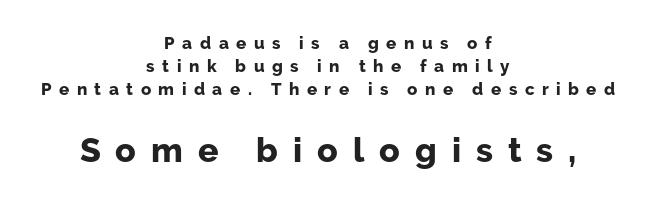
The image shows 34 px bold sans-serif type, upright; set centered, normal line spacing (1.36x), unusually wide letter spacing (+0.44 em), not underlined; the second (bottom) block is 2.0x larger; low stroke contrast and a medium x-height.
